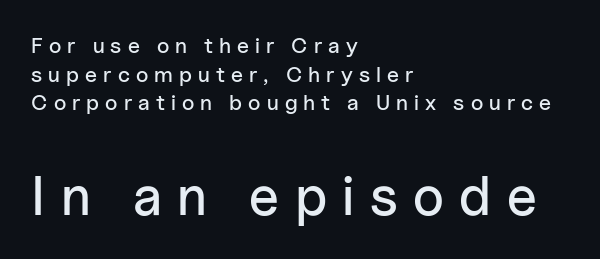
{"serif": "no", "italic": "no", "width": "normal", "stroke_contrast": "low", "x_height": "medium", "monospaced": "no", "underline": "no", "align": "left", "line_spacing": "normal", "line_spacing_ratio": 1.3, "letter_spacing": "wide", "letter_spacing_em": 0.28, "larger_block": "second", "size_ratio": 2.5, "glyph_px": 55}
